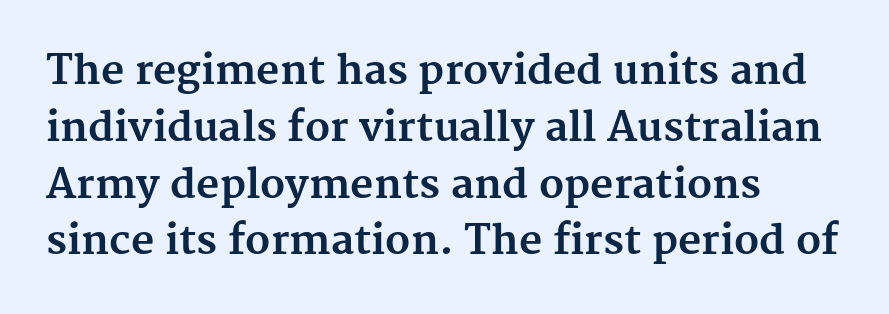
The letters carry serifs — small finishing strokes at the ends of their stems. Typesetter's note: full bold, strokes at maximum text heaviness. Every character sits straight up, as roman type does. Interline gaps are of average width in this sample.
